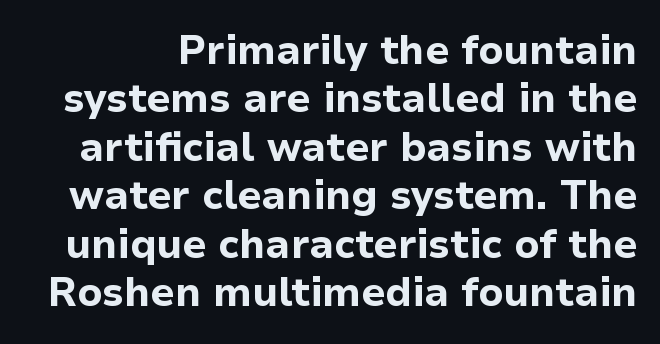
{"serif": "no", "italic": "no", "bold": "yes", "weight": "bold", "width": "normal", "stroke_contrast": "low", "x_height": "medium", "monospaced": "no", "underline": "no", "line_spacing_ratio": 1.21, "letter_spacing": "normal", "letter_spacing_em": 0.0, "glyph_px": 40}
